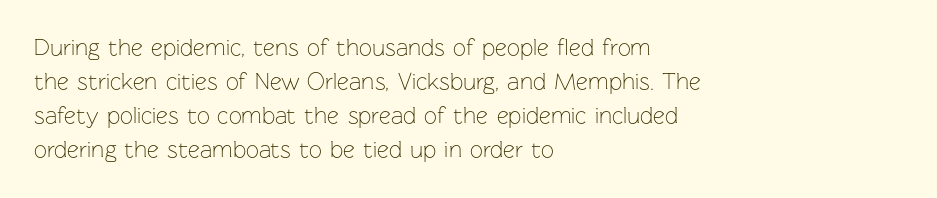
The image shows 23 px text type, upright; set left-aligned, normal line spacing (1.48x), normal letter spacing, not underlined.
